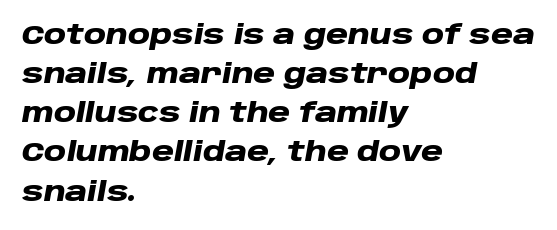
Q: Is the text bold? A: Yes.
Q: Is the text italic (slanted)? A: Yes, it leans right by about 10 degrees.
Q: Is the text underlined? A: No.
Q: How is the paragraph aligned? A: Left-aligned.
Q: Is the spacing between letters normal or unusually wide? A: Normal.
Q: Is the spacing between lines tight, normal or loose? A: Normal.
